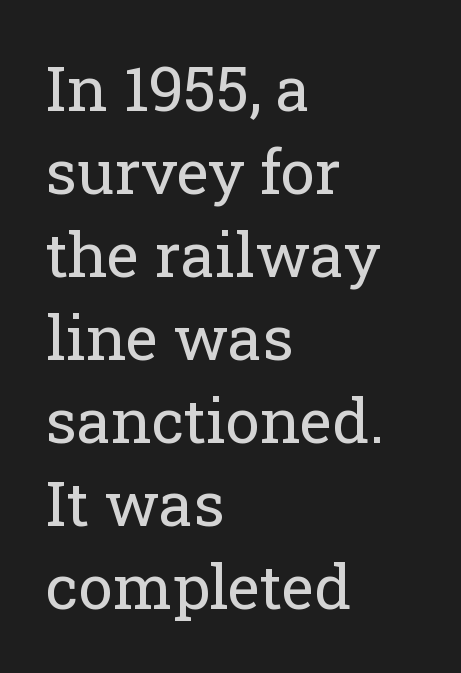
Q: Is the text bold? A: No.
Q: Is the text italic (slanted)? A: No, it is upright.
Q: Is the typeface a serif or a sans-serif typeface? A: Serif.
Q: Is the text underlined? A: No.
Q: How is the paragraph aligned? A: Left-aligned.
Q: Is the spacing between letters normal or unusually wide? A: Normal.
Q: Is the spacing between lines tight, normal or loose? A: Normal.
Q: Width (condensed, normal, or wide)? A: Normal.
Q: Stroke contrast? A: Low.
Q: x-height? A: Medium.
Q: Monospaced? A: No.
